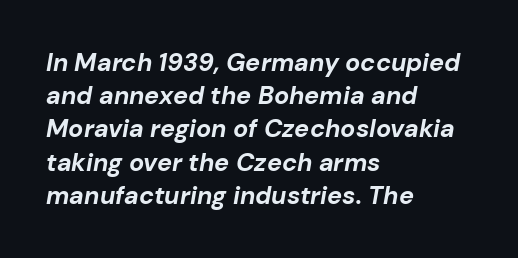
{"italic": "yes", "lean": "right", "slant_degrees": 10, "bold": "yes", "underline": "no", "align": "left", "line_spacing": "normal", "line_spacing_ratio": 1.33, "letter_spacing": "normal", "letter_spacing_em": 0.0, "glyph_px": 25}
